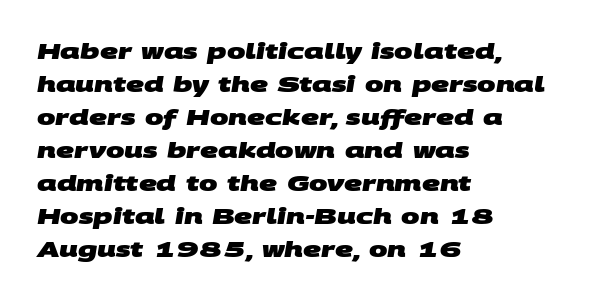
The words here are not underlined. The gaps between neighbouring characters are ordinary and unremarkable. The strokes are fattened all the way to bold. Summary of vertical rhythm: regular, with standard interline spacing. The paragraph has a hard left edge and a soft right edge.
